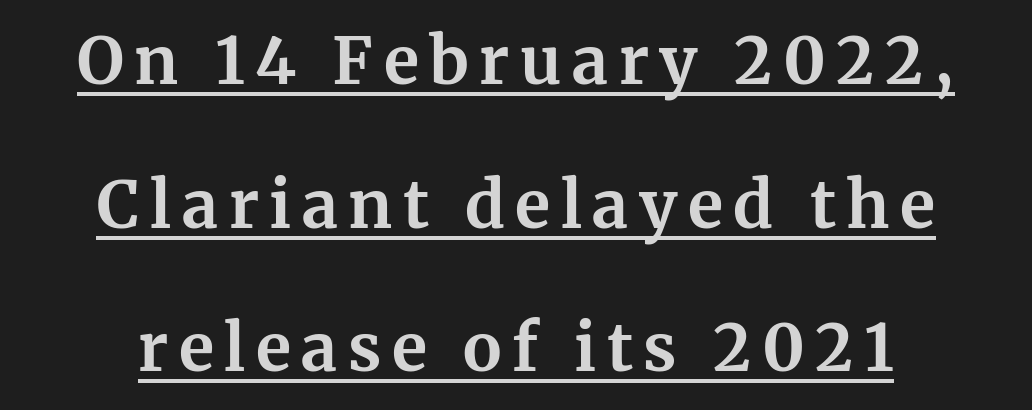
{"serif": "yes", "italic": "no", "bold": "yes", "weight": "bold", "width": "normal", "stroke_contrast": "medium", "x_height": "medium", "monospaced": "no", "underline": "yes", "align": "center", "line_spacing": "loose", "line_spacing_ratio": 2.21, "glyph_px": 65}
